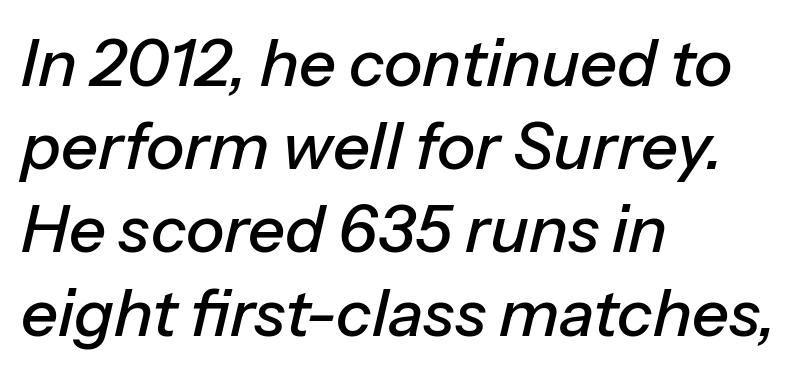
Q: Is the text italic (slanted)? A: Yes, it leans right by about 13 degrees.
Q: Is the text underlined? A: No.
Q: How is the paragraph aligned? A: Left-aligned.
Q: Is the spacing between letters normal or unusually wide? A: Normal.
Q: Is the spacing between lines tight, normal or loose? A: Normal.
Q: Width (condensed, normal, or wide)? A: Normal.
Q: Stroke contrast? A: Low.
Q: x-height? A: Medium.
Q: Monospaced? A: No.
